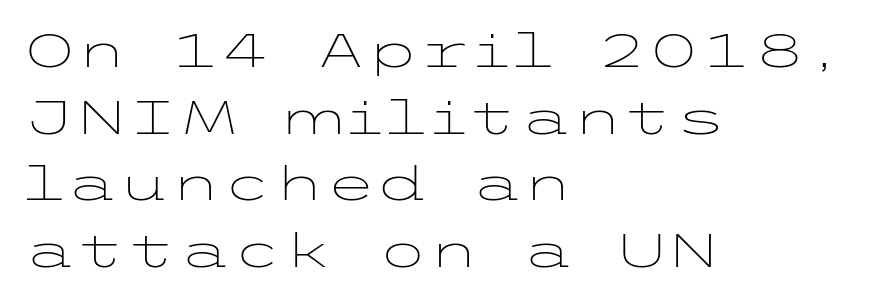
{"serif": "no", "italic": "no", "bold": "no", "weight": "light", "width": "wide", "stroke_contrast": "low", "x_height": "medium", "underline": "no", "align": "left", "line_spacing": "normal", "line_spacing_ratio": 1.42, "letter_spacing": "normal", "letter_spacing_em": 0.0, "glyph_px": 47}
